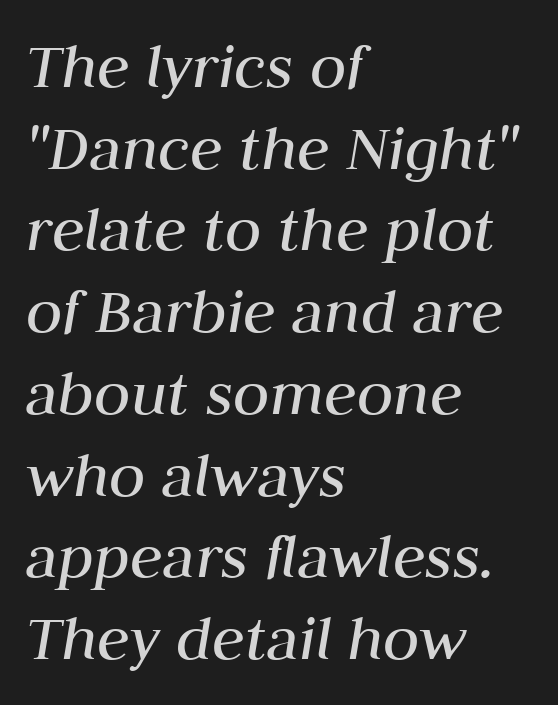
These lines are set flush left with a ragged right edge. The tracking reads as untouched default to a designer's eye. The gap between lines stays unmarked. There's an unmistakable incline to the writing here. Looks like regular typesetting: each glyph gets only the width it needs. The cut favours lightness, reaching ordinary text weight at its darkest.
